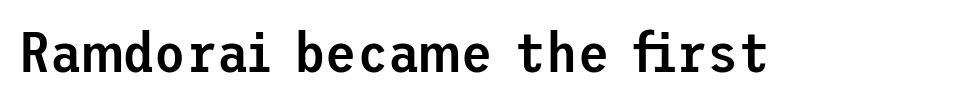
Lines of text with bare space underneath. Stems and bowls a touch heavier than normal — semibold. The glyphs in this specimen are sans serif. The passage shown has conventional tracking throughout.
